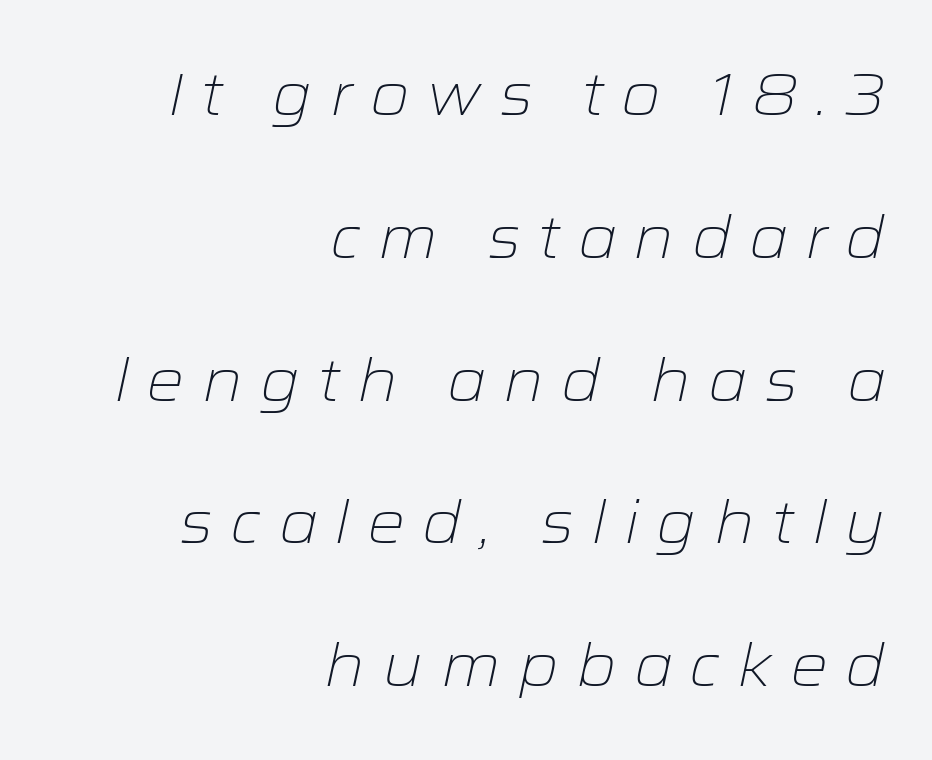
Q: Is the text bold? A: No.
Q: Is the text italic (slanted)? A: Yes, it leans right by about 12 degrees.
Q: Is the text underlined? A: No.
Q: How is the paragraph aligned? A: Right-aligned.
Q: Is the spacing between letters normal or unusually wide? A: Unusually wide.
Q: Is the spacing between lines tight, normal or loose? A: Loose.
Q: Width (condensed, normal, or wide)? A: Wide.
Q: Stroke contrast? A: Low.
Q: x-height? A: Medium.
Q: Monospaced? A: No.
